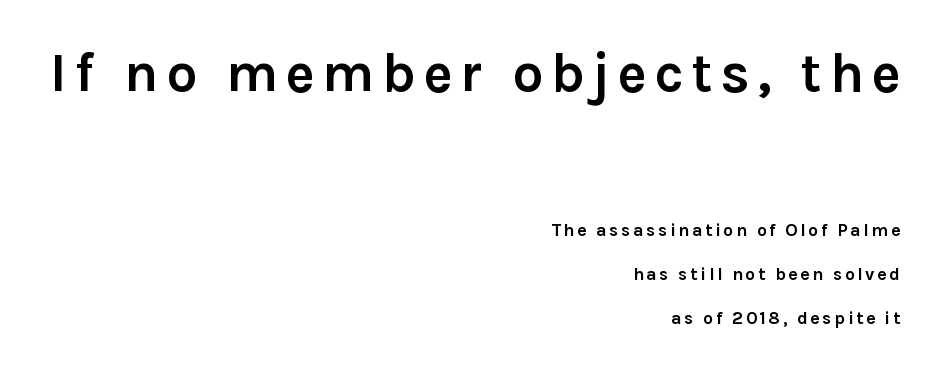
The image shows 55 px semibold sans-serif type, upright; set right-aligned, loose line spacing (2.45x), not underlined; the first (top) block is 3.06x larger; a medium x-height.
